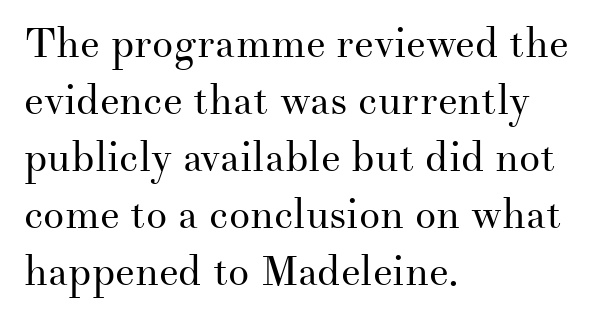
{"serif": "yes", "italic": "no", "bold": "no", "weight": "regular", "width": "normal", "stroke_contrast": "medium", "x_height": "small", "monospaced": "no", "underline": "no", "align": "left", "line_spacing": "normal", "line_spacing_ratio": 1.36, "letter_spacing": "normal", "letter_spacing_em": 0.0, "glyph_px": 42}
